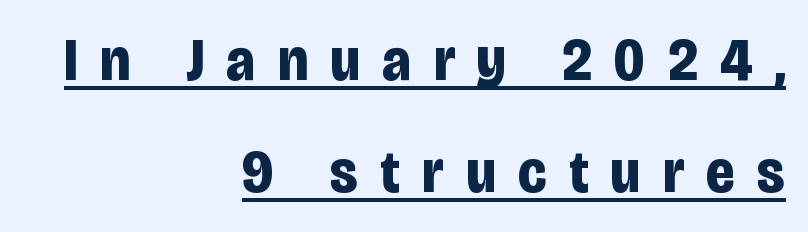
The image shows 61 px bold, condensed sans-serif type, upright; set right-aligned, line spacing 1.83x, unusually wide letter spacing (+0.37 em), underlined; low stroke contrast and a large x-height.
